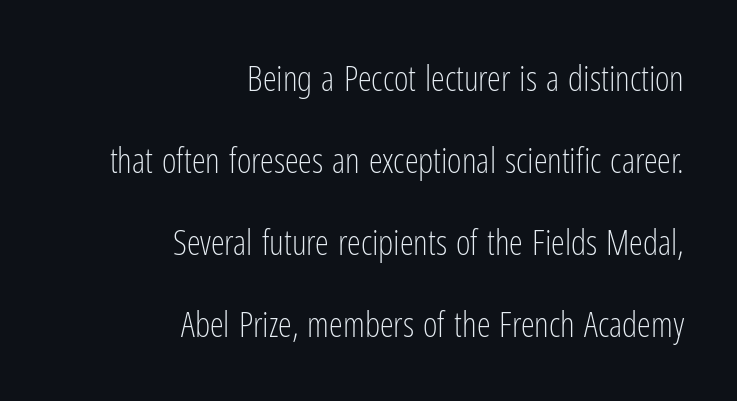
Underlining? Definitely not there. Rendered with straight, roman letterforms. A sans-serif font was chosen for this passage. Inter-character spacing is left at the font's built-in metrics. Varying glyph widths throughout — classic text-font behaviour. Summary of vertical rhythm: relaxed, with wide interline spacing.
